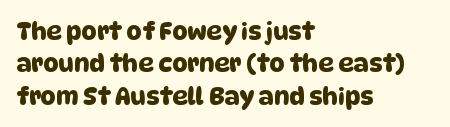
Q: Is the text underlined? A: No.
Q: How is the paragraph aligned? A: Left-aligned.
Q: Is the spacing between letters normal or unusually wide? A: Normal.
Q: Is the spacing between lines tight, normal or loose? A: Normal.
